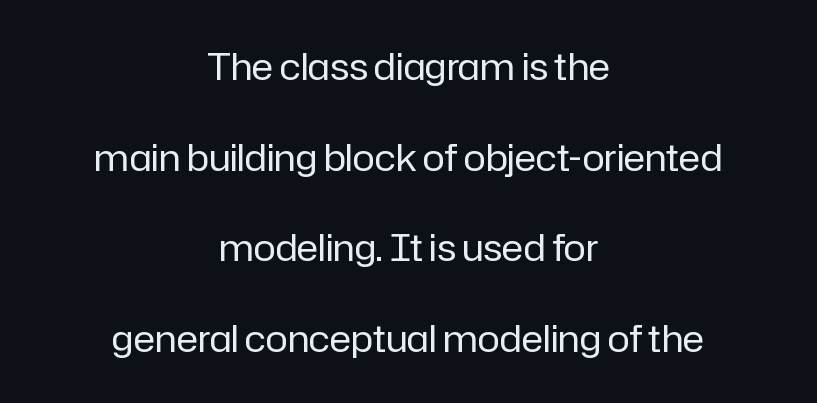
{"serif": "no", "italic": "no", "bold": "no", "weight": "regular", "width": "normal", "stroke_contrast": "low", "x_height": "medium", "monospaced": "no", "underline": "no", "align": "center", "line_spacing": "loose", "line_spacing_ratio": 2.45, "letter_spacing": "normal", "letter_spacing_em": 0.0, "glyph_px": 37}
